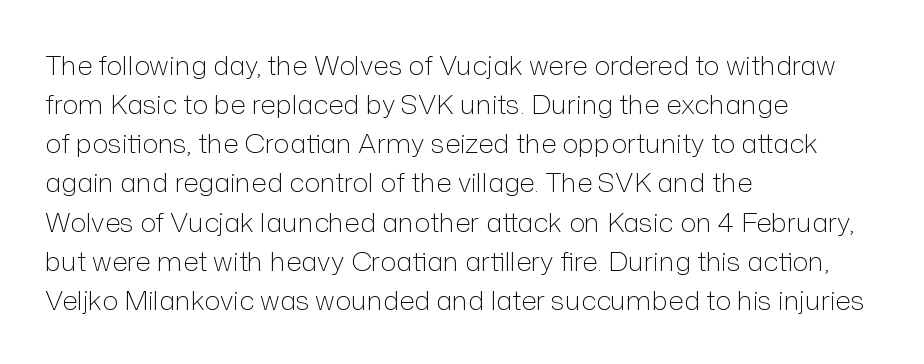
Default kerning and tracking; the words read as compact shapes. No heavy texture on the line: the type isn't bold. A roman cut, with each character standing at attention. Notice how the passage keeps a crisp vertical edge on the left only. Bare-footed words on every line.
